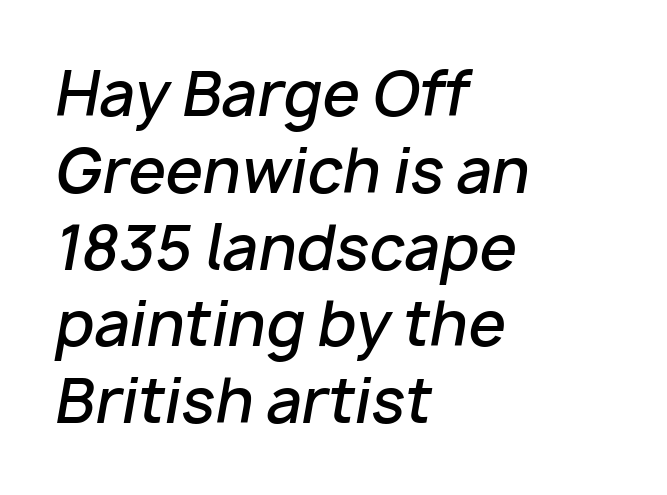
{"italic": "yes", "lean": "right", "slant_degrees": 10, "bold": "semi", "weight": "semibold", "width": "normal", "stroke_contrast": "low", "x_height": "medium", "monospaced": "no", "underline": "no", "align": "left", "line_spacing": "normal", "line_spacing_ratio": 1.28, "letter_spacing": "normal", "letter_spacing_em": 0.0, "glyph_px": 60}
